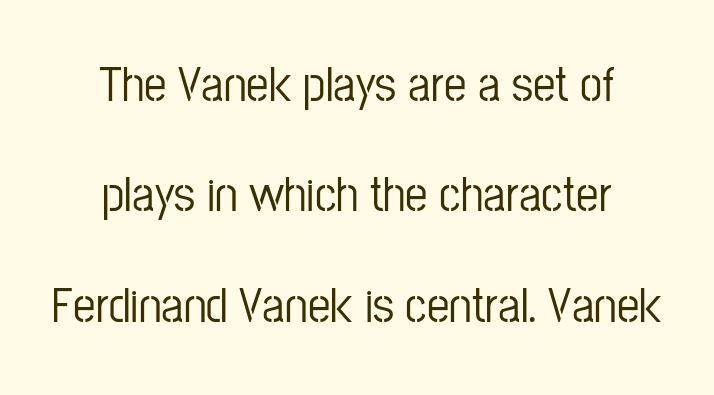
Type without underlining. A typesetter would mark this as roman, not italic. The text was rendered using a sans face with plain stroke endings. Does extra space separate the letters? No, they use regular spacing. The face used here is proportionally spaced, like ordinary book or web type.
